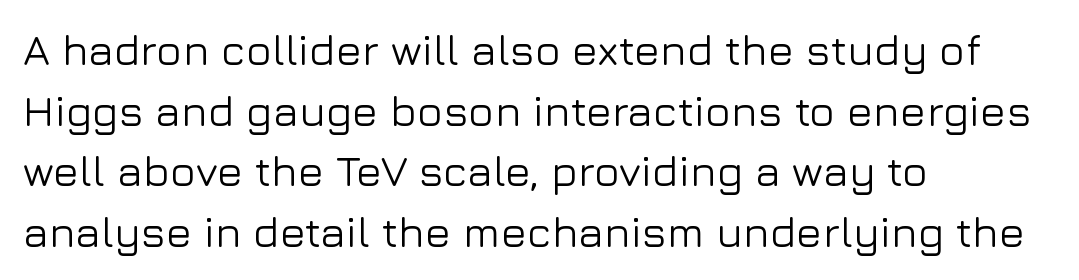
The image shows 43 px sans-serif type, upright; set left-aligned, normal line spacing (1.41x), normal letter spacing, not underlined; low stroke contrast and a medium x-height.
